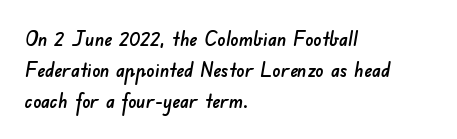
If you drew a ruler down the left edge, every line would touch it. Regular leading. Only glyphs here, with clear space below each row. Each word holds together tightly as a unit, with standard inter-letter gaps.
